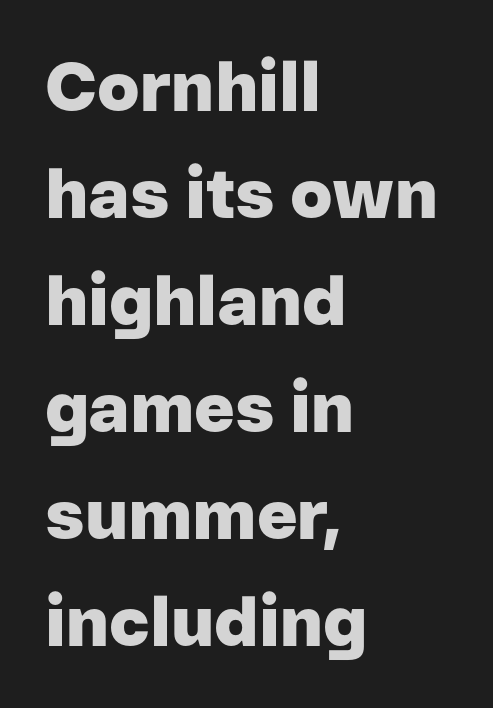
Q: Is the text bold? A: Yes.
Q: Is the text italic (slanted)? A: No, it is upright.
Q: Is the typeface a serif or a sans-serif typeface? A: Sans-serif.
Q: Is the text underlined? A: No.
Q: How is the paragraph aligned? A: Left-aligned.
Q: Is the spacing between letters normal or unusually wide? A: Normal.
Q: Is the spacing between lines tight, normal or loose? A: Normal.
Q: Width (condensed, normal, or wide)? A: Normal.
Q: Stroke contrast? A: Low.
Q: x-height? A: Medium.
Q: Monospaced? A: No.
